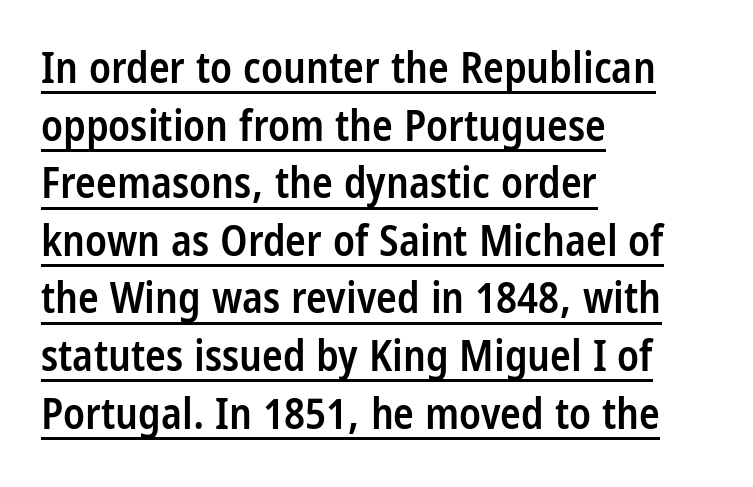
{"serif": "no", "italic": "no", "bold": "semi", "weight": "semibold", "width": "condensed", "stroke_contrast": "low", "x_height": "large", "monospaced": "no", "underline": "yes", "align": "left", "line_spacing": "normal", "line_spacing_ratio": 1.34, "letter_spacing": "normal", "letter_spacing_em": 0.0, "glyph_px": 43}
